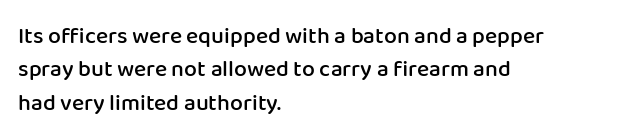
Q: Is the text bold? A: Semi-bold.
Q: Is the text italic (slanted)? A: No, it is upright.
Q: Is the text underlined? A: No.
Q: How is the paragraph aligned? A: Left-aligned.
Q: Is the spacing between letters normal or unusually wide? A: Normal.
Q: Is the spacing between lines tight, normal or loose? A: Normal.
